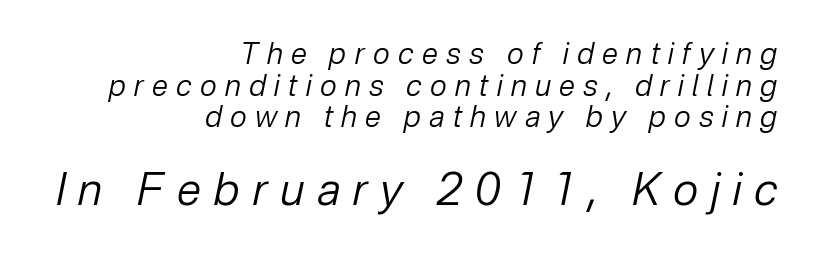
This rendering features lettering with no underline. Summary of vertical rhythm: compact, with narrow interline spacing. The designer gave the closing block more size than the opening block. The rendering anchors every line to the right-hand side.
